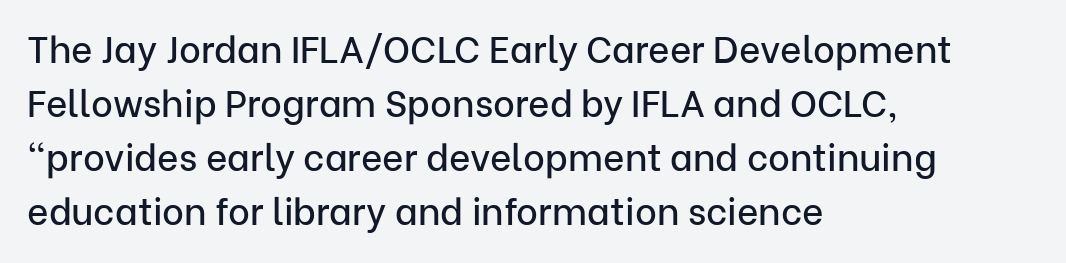
{"serif": "no", "italic": "no", "width": "normal", "stroke_contrast": "low", "x_height": "medium", "monospaced": "no", "underline": "no", "align": "left", "line_spacing": "normal", "line_spacing_ratio": 1.46, "letter_spacing": "normal", "letter_spacing_em": 0.0, "glyph_px": 37}
